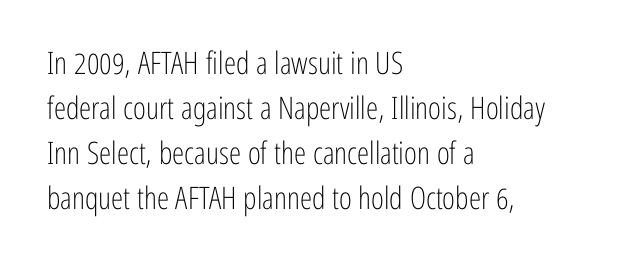
The image shows 31 px light, condensed sans-serif type, upright; set left-aligned, normal line spacing (1.45x), normal letter spacing, not underlined; low stroke contrast and a medium x-height.
